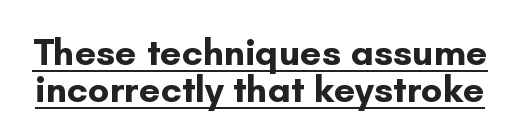
{"serif": "no", "italic": "no", "bold": "yes", "weight": "bold", "width": "normal", "stroke_contrast": "low", "x_height": "small", "monospaced": "no", "underline": "yes", "line_spacing": "tight", "line_spacing_ratio": 0.97, "letter_spacing": "normal", "letter_spacing_em": 0.0, "glyph_px": 38}
